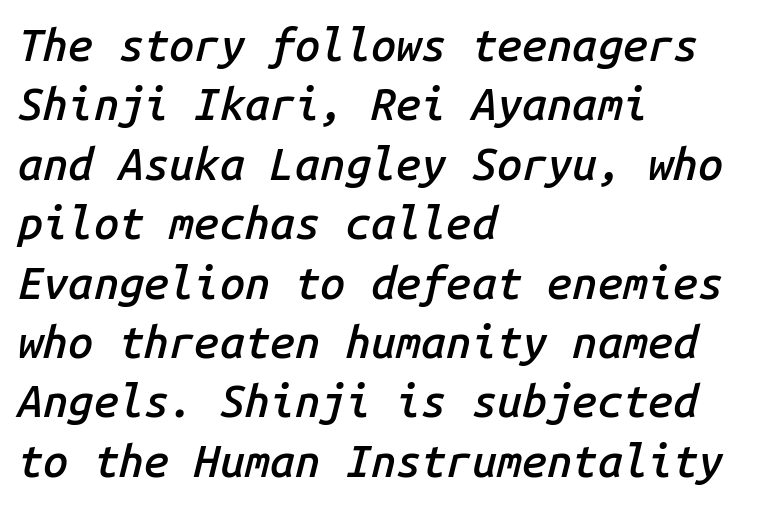
{"italic": "yes", "lean": "right", "slant_degrees": 14, "bold": "semi", "weight": "semibold", "width": "normal", "stroke_contrast": "low", "x_height": "medium", "monospaced": "yes", "underline": "no", "align": "left", "line_spacing": "normal", "line_spacing_ratio": 1.32, "letter_spacing": "normal", "letter_spacing_em": 0.0, "glyph_px": 45}
